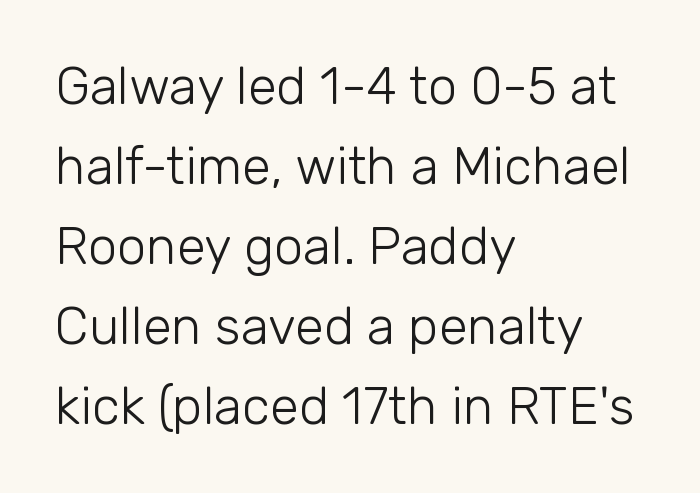
A typesetter would call this leading conventional body-copy spacing. Observe the ordinary spacing: letters are neighbours, not strangers. A typesetter would label this face a sans. Each line starts at the same left margin while the right side varies. The rendering uses natural spacing where letterforms have individual widths. The zone under the glyphs is completely vacant.
